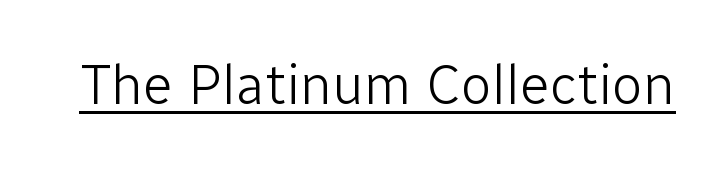
Q: Is the text bold? A: No.
Q: Is the text italic (slanted)? A: No, it is upright.
Q: Is the typeface a serif or a sans-serif typeface? A: Sans-serif.
Q: Is the text underlined? A: Yes.
Q: Is the spacing between letters normal or unusually wide? A: Normal.
Q: Width (condensed, normal, or wide)? A: Normal.
Q: Stroke contrast? A: Low.
Q: x-height? A: Medium.
Q: Monospaced? A: No.
